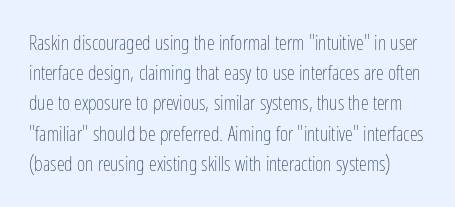
The image shows 20 px text type, upright; set normal line spacing (1.51x), normal letter spacing, not underlined.
